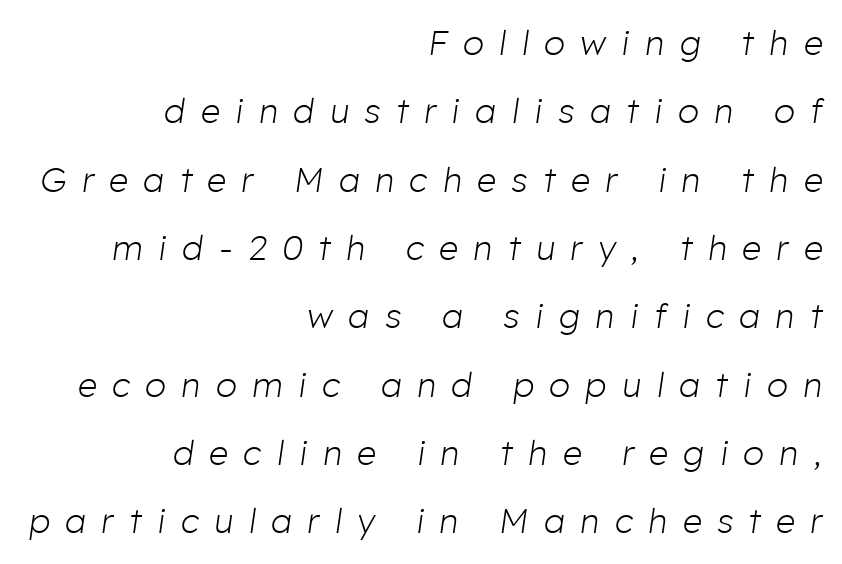
Q: Is the text bold? A: No.
Q: Is the text italic (slanted)? A: Yes, it leans right by about 8 degrees.
Q: Is the text underlined? A: No.
Q: How is the paragraph aligned? A: Right-aligned.
Q: Is the spacing between letters normal or unusually wide? A: Unusually wide.
Q: Is the spacing between lines tight, normal or loose? A: Loose.
Q: Width (condensed, normal, or wide)? A: Normal.
Q: Stroke contrast? A: Low.
Q: x-height? A: Medium.
Q: Monospaced? A: No.
